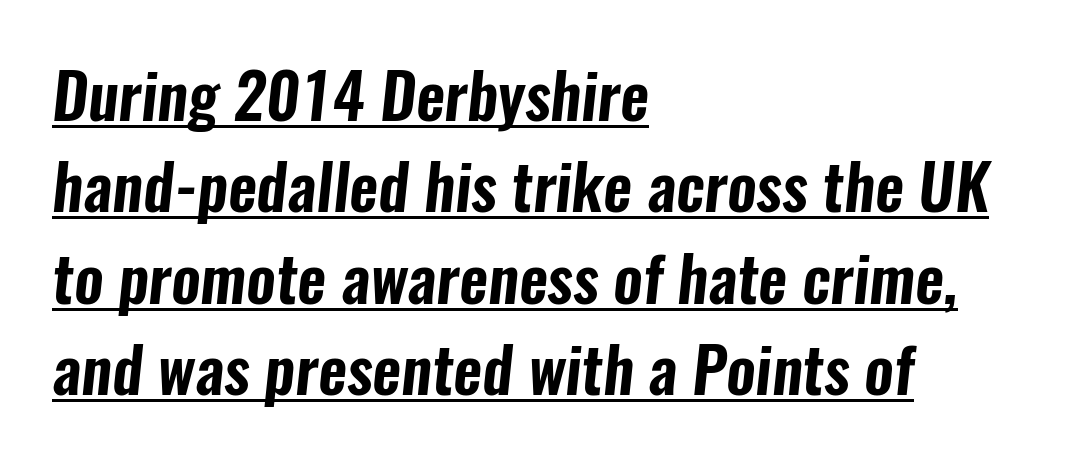
This sample carries an underscore along the baseline area. Think of a printed novel: that variable character pitch is what you see here. The line texture is even and compact thanks to regular tracking. Regarding serifs, this sample does without them. This sample keeps an unexceptional amount of space between lines. Typeset ragged right — the left edge is the straight one.
